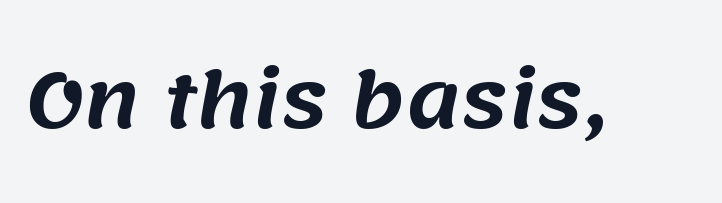
Q: Is the typeface a serif or a sans-serif typeface? A: Sans-serif.
Q: Is the text underlined? A: No.
Q: Is the spacing between letters normal or unusually wide? A: Normal.
Q: Width (condensed, normal, or wide)? A: Normal.
Q: Stroke contrast? A: Medium.
Q: x-height? A: Large.
Q: Monospaced? A: No.
